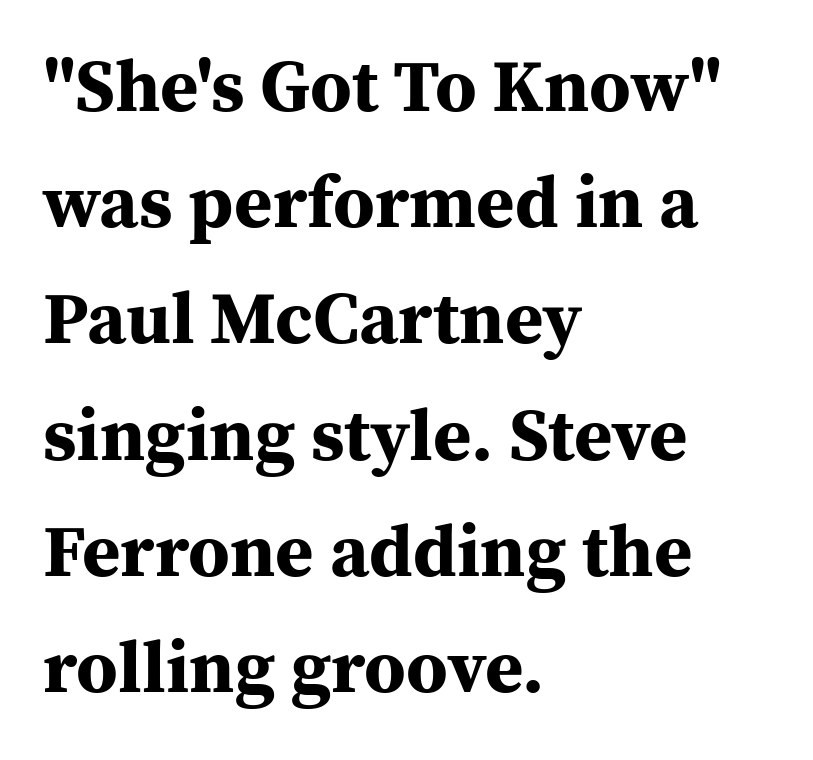
The image shows 74 px bold serif type, upright; set left-aligned, normal line spacing (1.57x), normal letter spacing, not underlined; medium stroke contrast and a medium x-height.
